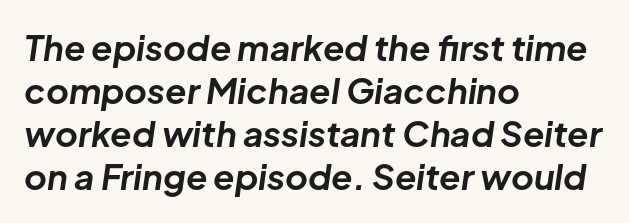
Heavy, bold letterforms. Looking at the ascenders, they clearly lean. Short and long lines alike share a common starting point at left. The string is rendered with underlining switched off.
